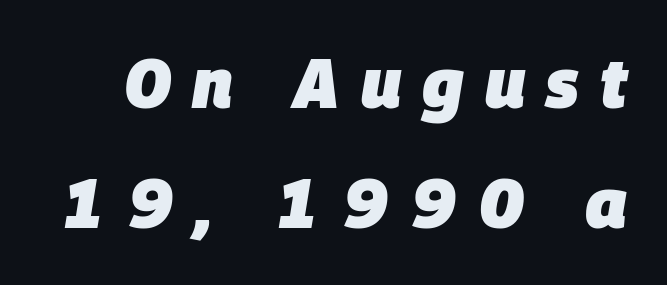
Emphasis-style slanted type is in use. Spacing between characters has been opened up far beyond the box default. Looks like regular typesetting: each glyph gets only the width it needs. The glyphs have the mass of a bold cut. The passage shown is not underscored anywhere.
